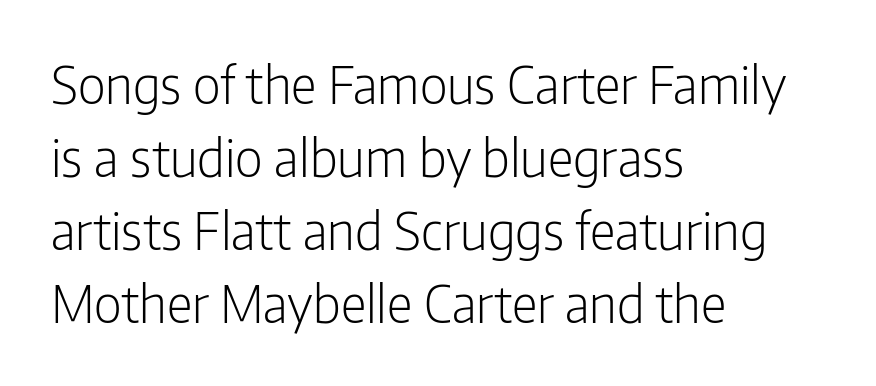
Line beginnings align vertically; line endings do not. You can tell it's not italic because the verticals are truly vertical. Nothing heavy about these letters — not bold at all. Summary of vertical rhythm: regular, with standard interline spacing.
